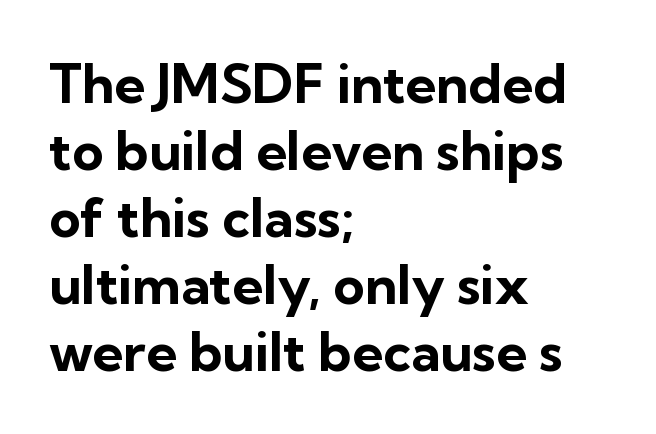
Is there any slant? The stems are plumb. A clean baseline with only descenders dipping below it. No feet cap the strokes, marking this as sans-serif type. A typesetter would call this proportional, since set widths differ per character. Words appear dense and cohesive because spacing is normal.
